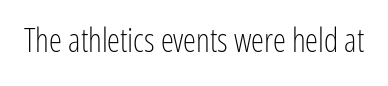
This is roman type, the default non-slanted kind. The zone under the glyphs is completely vacant. This sample has the flowing, uneven cadence of proportional lettering. The designer went with a sans here, leaving each stem footless. Each stroke keeps to a modest, everyday thickness or less.
